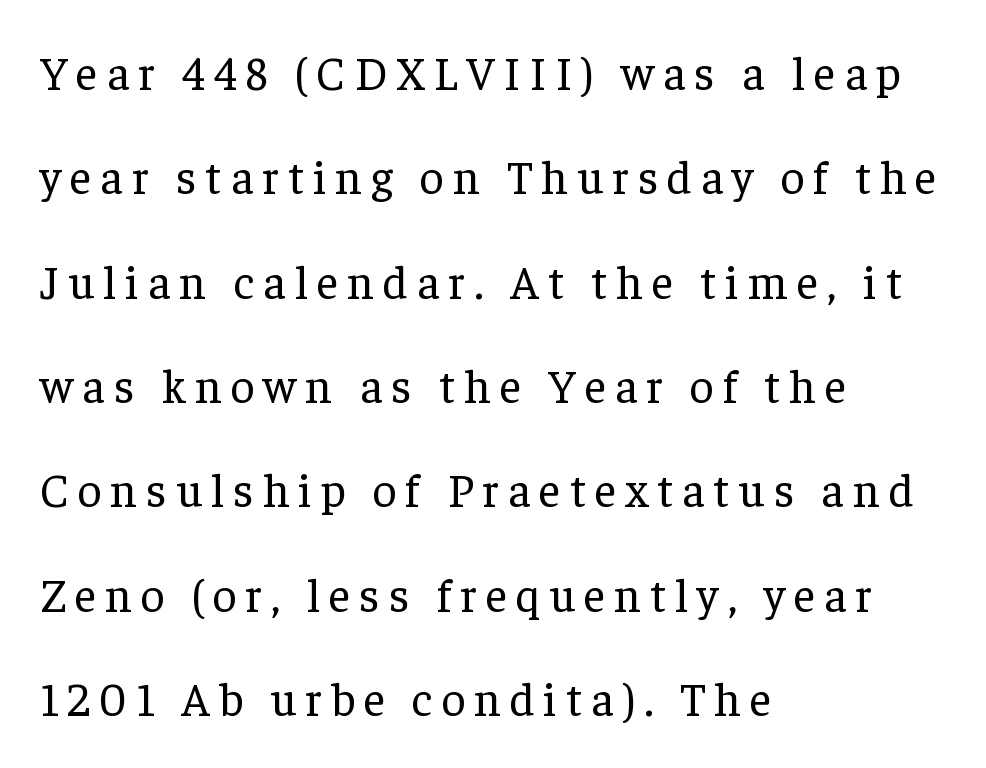
Words float on clear page, feet unadorned. Caption: multi-line text, flush left, ragged right. No letter is thick-stroked: the sample isn't bold. The text was rendered using a seriffed face with decorative stroke endings. Unlike italic type, these characters show no tilt at all. A typesetter would call this proportional, since set widths differ per character.
